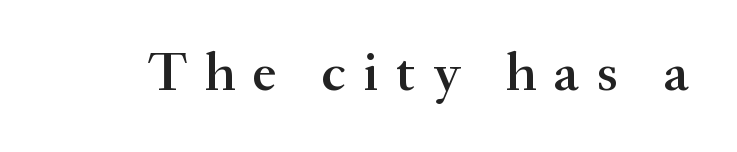
{"serif": "yes", "italic": "no", "bold": "semi", "weight": "semibold", "width": "normal", "stroke_contrast": "medium", "x_height": "small", "monospaced": "no", "underline": "no", "letter_spacing": "wide", "letter_spacing_em": 0.32, "glyph_px": 55}
